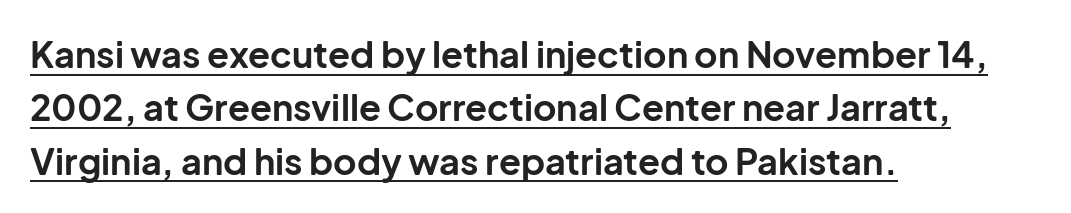
The space between consecutive lines is moderate. The face used here is rendered with its standard letterfit. Does a line run under the words? Yes, clearly. Thick stems and heavy bowls — unmistakably bold.
